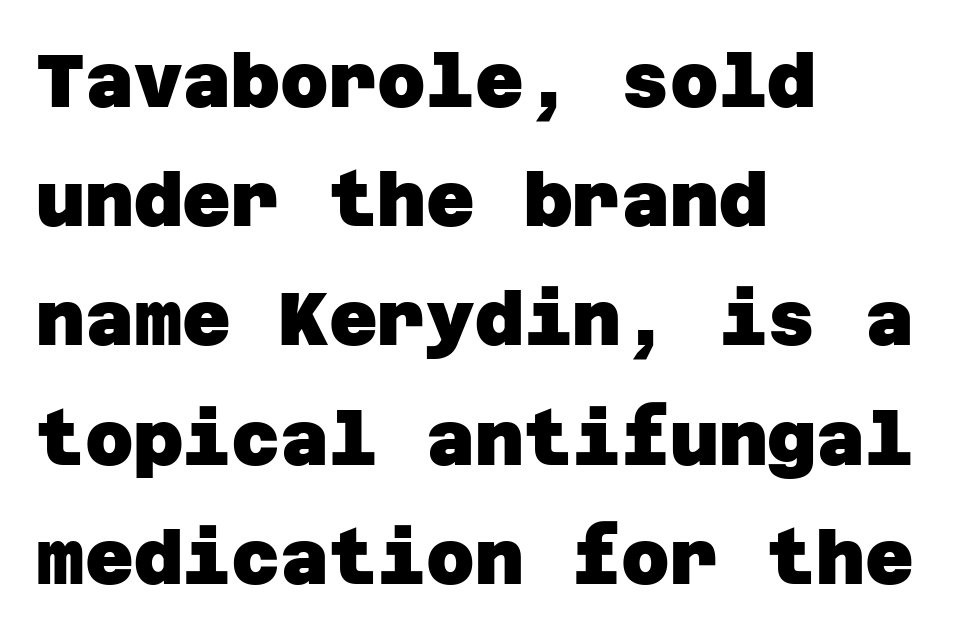
Q: Is the text bold? A: Yes.
Q: Is the typeface a serif or a sans-serif typeface? A: Sans-serif.
Q: Is the text underlined? A: No.
Q: How is the paragraph aligned? A: Left-aligned.
Q: Is the spacing between letters normal or unusually wide? A: Normal.
Q: Is the spacing between lines tight, normal or loose? A: Normal.
Q: Width (condensed, normal, or wide)? A: Normal.
Q: Stroke contrast? A: Low.
Q: x-height? A: Large.
